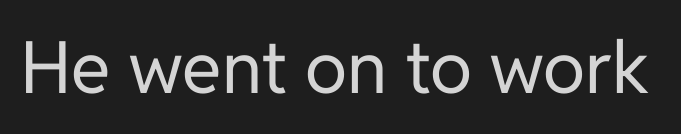
Compared with a typical body face, this is equally light or lighter still. This sample has the flowing, uneven cadence of proportional lettering. No italicization has been applied; the sample stays upright. Letterform terminals end flat and unadorned throughout the passage. The foot of each line stays bare and open.
